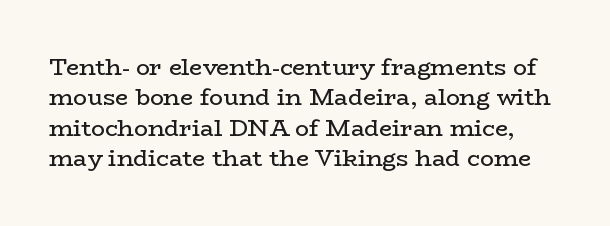
The image shows 23 px text type, upright; set normal line spacing (1.32x), normal letter spacing, not underlined.
